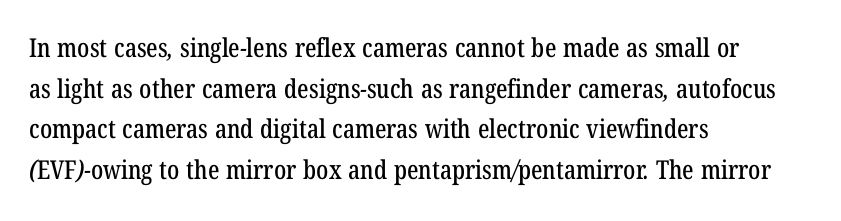
{"underline": "no", "align": "left", "line_spacing": "normal", "line_spacing_ratio": 1.56, "letter_spacing": "normal", "letter_spacing_em": 0.0, "glyph_px": 26}
